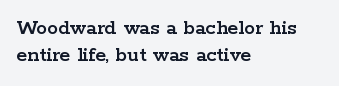
Letter spacing: default. Words float on clear page, feet unadorned. Every stem runs plumb, perpendicular to the baseline. Is there much room between lines? A standard amount, neither cramped nor airy. Reading down the block, your eye returns to a fixed left position each line.
